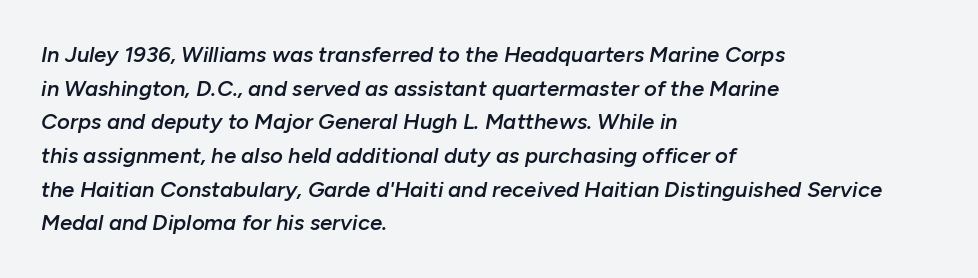
Q: Is the text bold? A: Semi-bold.
Q: Is the text italic (slanted)? A: Yes, it leans right by about 10 degrees.
Q: Is the text underlined? A: No.
Q: How is the paragraph aligned? A: Left-aligned.
Q: Is the spacing between letters normal or unusually wide? A: Normal.
Q: Is the spacing between lines tight, normal or loose? A: Normal.
